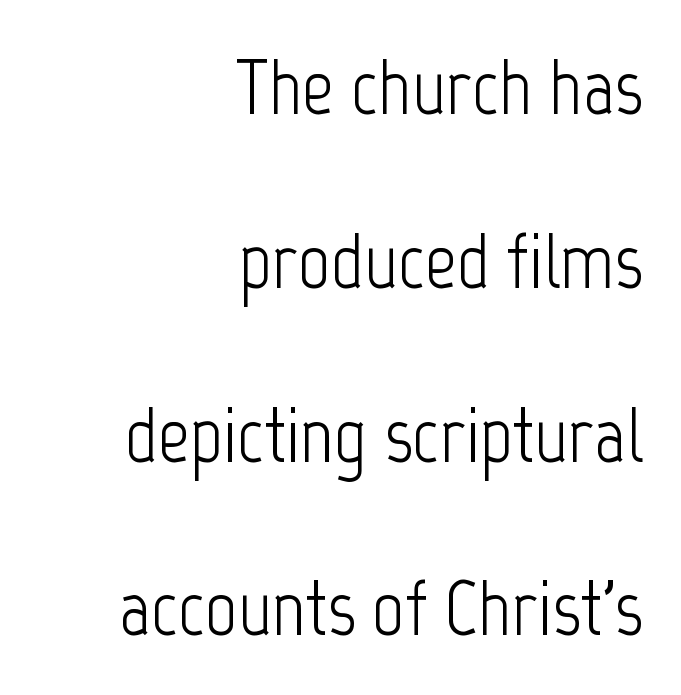
Q: Is the text bold? A: No.
Q: Is the text italic (slanted)? A: No, it is upright.
Q: Is the typeface a serif or a sans-serif typeface? A: Sans-serif.
Q: Is the text underlined? A: No.
Q: How is the paragraph aligned? A: Right-aligned.
Q: Is the spacing between letters normal or unusually wide? A: Normal.
Q: Is the spacing between lines tight, normal or loose? A: Loose.
Q: Width (condensed, normal, or wide)? A: Condensed.
Q: Stroke contrast? A: Low.
Q: x-height? A: Medium.
Q: Monospaced? A: No.
